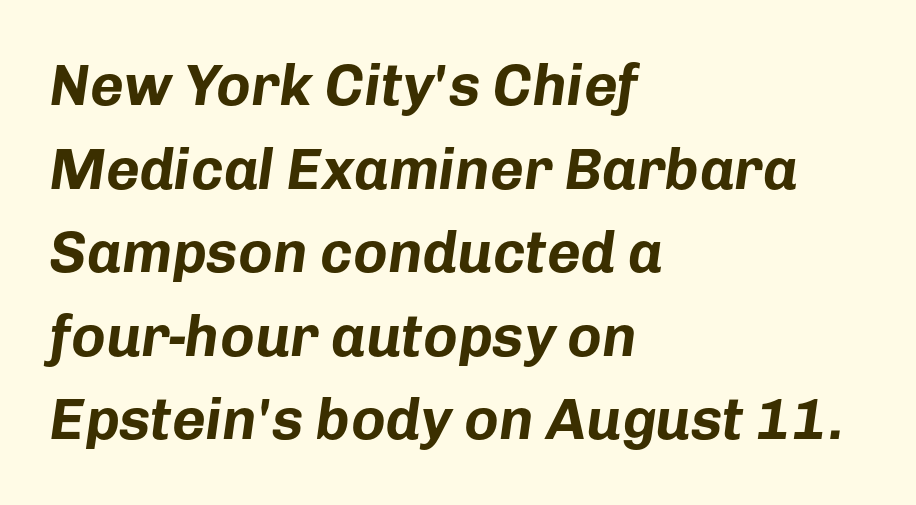
Q: Is the text bold? A: Yes.
Q: Is the text italic (slanted)? A: Yes, it leans right by about 8 degrees.
Q: Is the text underlined? A: No.
Q: How is the paragraph aligned? A: Left-aligned.
Q: Is the spacing between letters normal or unusually wide? A: Normal.
Q: Is the spacing between lines tight, normal or loose? A: Normal.
Q: Width (condensed, normal, or wide)? A: Normal.
Q: Stroke contrast? A: Low.
Q: x-height? A: Medium.
Q: Monospaced? A: No.
